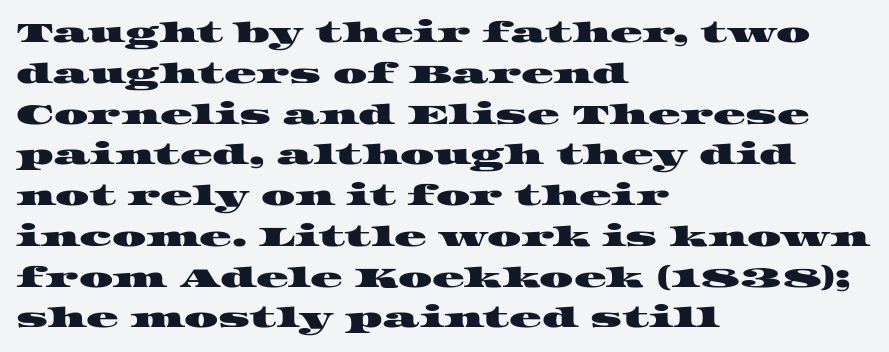
Q: Is the text underlined? A: No.
Q: How is the paragraph aligned? A: Left-aligned.
Q: Is the spacing between letters normal or unusually wide? A: Normal.
Q: Is the spacing between lines tight, normal or loose? A: Normal.
